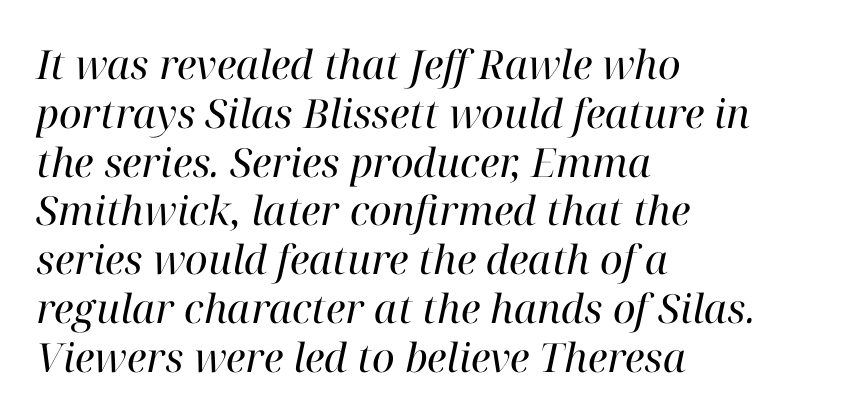
{"serif": "yes", "italic": "yes", "lean": "right", "slant_degrees": 12, "bold": "no", "weight": "regular", "width": "normal", "stroke_contrast": "high", "x_height": "medium", "monospaced": "no", "underline": "no", "align": "left", "line_spacing_ratio": 1.22, "letter_spacing": "normal", "letter_spacing_em": 0.0, "glyph_px": 40}
